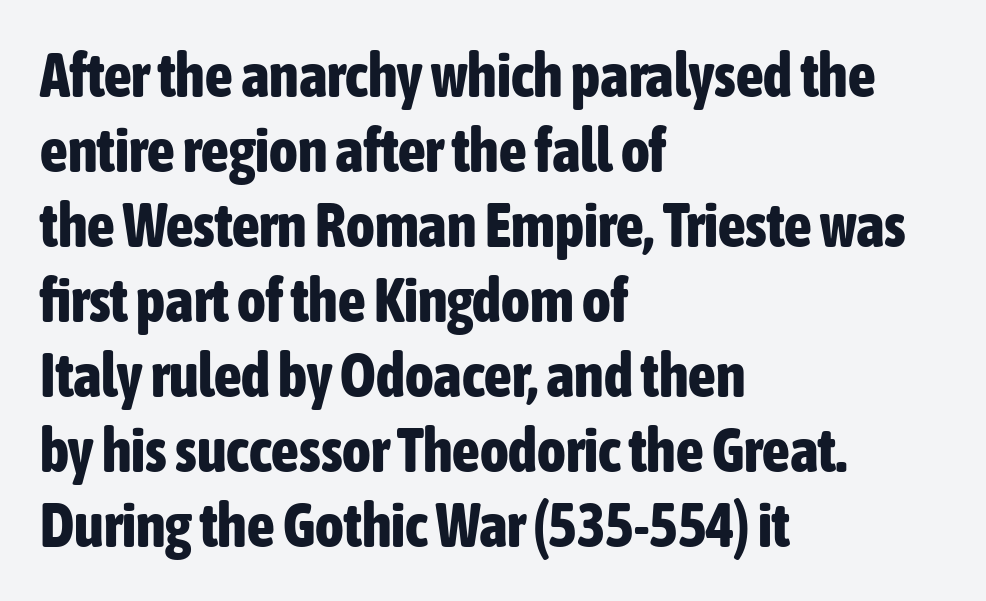
Q: Is the text bold? A: Yes.
Q: Is the text italic (slanted)? A: No, it is upright.
Q: Is the typeface a serif or a sans-serif typeface? A: Sans-serif.
Q: Is the text underlined? A: No.
Q: How is the paragraph aligned? A: Left-aligned.
Q: Is the spacing between letters normal or unusually wide? A: Normal.
Q: Width (condensed, normal, or wide)? A: Condensed.
Q: Stroke contrast? A: Low.
Q: x-height? A: Medium.
Q: Monospaced? A: No.
